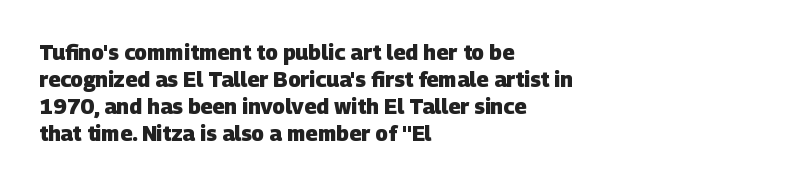
Q: Is the text bold? A: Yes.
Q: Is the text underlined? A: No.
Q: How is the paragraph aligned? A: Left-aligned.
Q: Is the spacing between letters normal or unusually wide? A: Normal.
Q: Is the spacing between lines tight, normal or loose? A: Normal.
